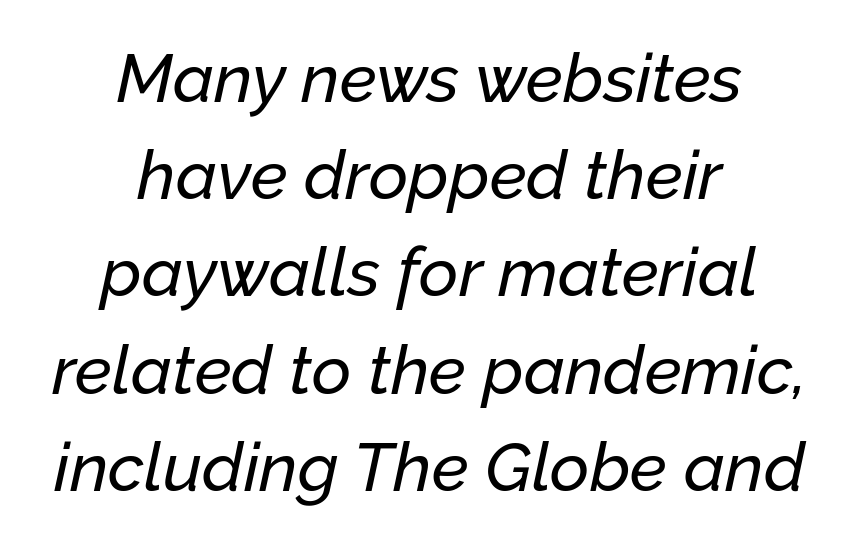
{"italic": "yes", "lean": "right", "slant_degrees": 12, "width": "normal", "stroke_contrast": "low", "x_height": "medium", "monospaced": "no", "underline": "no", "align": "center", "line_spacing": "normal", "line_spacing_ratio": 1.43, "letter_spacing": "normal", "letter_spacing_em": 0.0, "glyph_px": 68}
